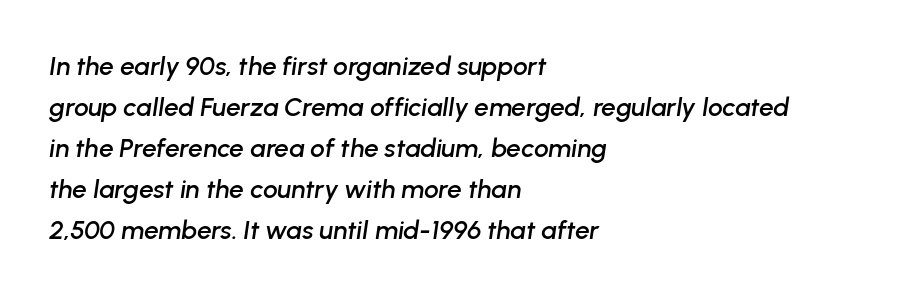
This rendering leaves character spacing at its baseline value. Does the lettering tilt? It does — this is italic. Any mark beneath the type? The region is blank. The lines in this sample share a left origin and differ only in where they stop.
